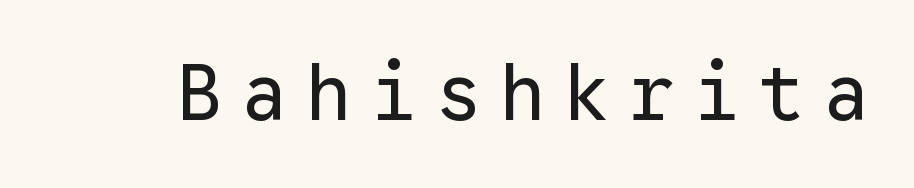
Q: Is the text bold? A: No.
Q: Is the text italic (slanted)? A: No, it is upright.
Q: Is the typeface a serif or a sans-serif typeface? A: Sans-serif.
Q: Is the text underlined? A: No.
Q: Is the spacing between letters normal or unusually wide? A: Unusually wide.
Q: Width (condensed, normal, or wide)? A: Normal.
Q: Stroke contrast? A: Low.
Q: x-height? A: Medium.
Q: Monospaced? A: Yes.
